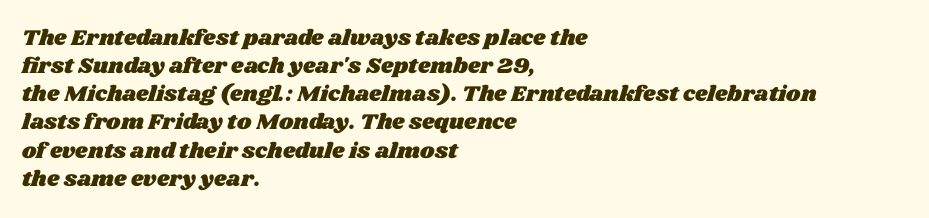
Q: Is the text underlined? A: No.
Q: How is the paragraph aligned? A: Left-aligned.
Q: Is the spacing between letters normal or unusually wide? A: Normal.
Q: Is the spacing between lines tight, normal or loose? A: Normal.
